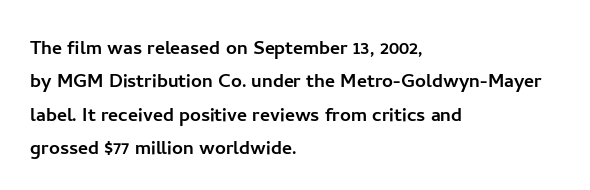
The image shows 24 px text type, upright; set left-aligned, normal line spacing (1.39x), normal letter spacing, not underlined.
